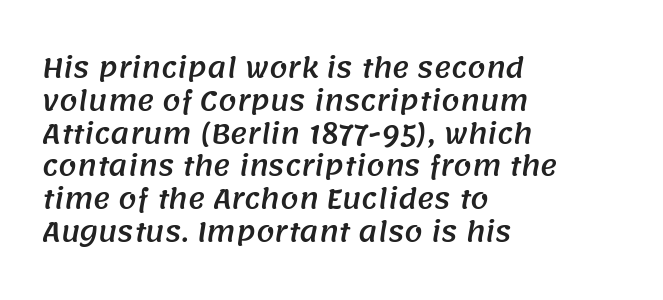
Rows of type keep a routine distance in the vertical direction. These lines stack with their left ends in a neat column. The horizontal fit of the characters is conventional and even. Underline: absent.
